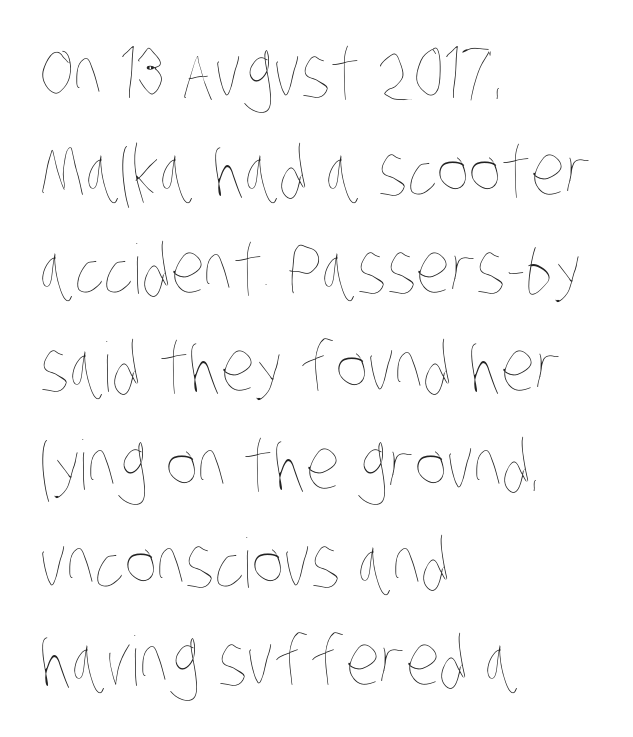
Q: Is the text bold? A: No.
Q: Is the text underlined? A: No.
Q: How is the paragraph aligned? A: Left-aligned.
Q: Is the spacing between letters normal or unusually wide? A: Normal.
Q: Is the spacing between lines tight, normal or loose? A: Normal.
Q: Width (condensed, normal, or wide)? A: Condensed.
Q: Stroke contrast? A: Low.
Q: x-height? A: Large.
Q: Monospaced? A: No.
